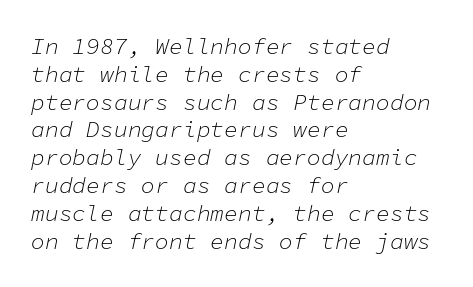
This rendering uses left alignment, leaving the right contour irregular. Posture: slanted. There is no visible air inserted between adjacent glyphs. Heft: none added — not bold. The words here are not underlined.
